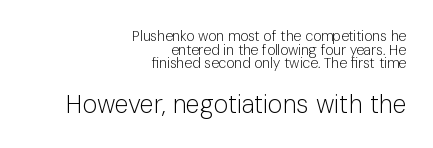
{"italic": "no", "bold": "no", "underline": "no", "align": "right", "line_spacing": "tight", "line_spacing_ratio": 0.97, "letter_spacing": "normal", "letter_spacing_em": 0.0, "larger_block": "second", "size_ratio": 1.79, "glyph_px": 25}
